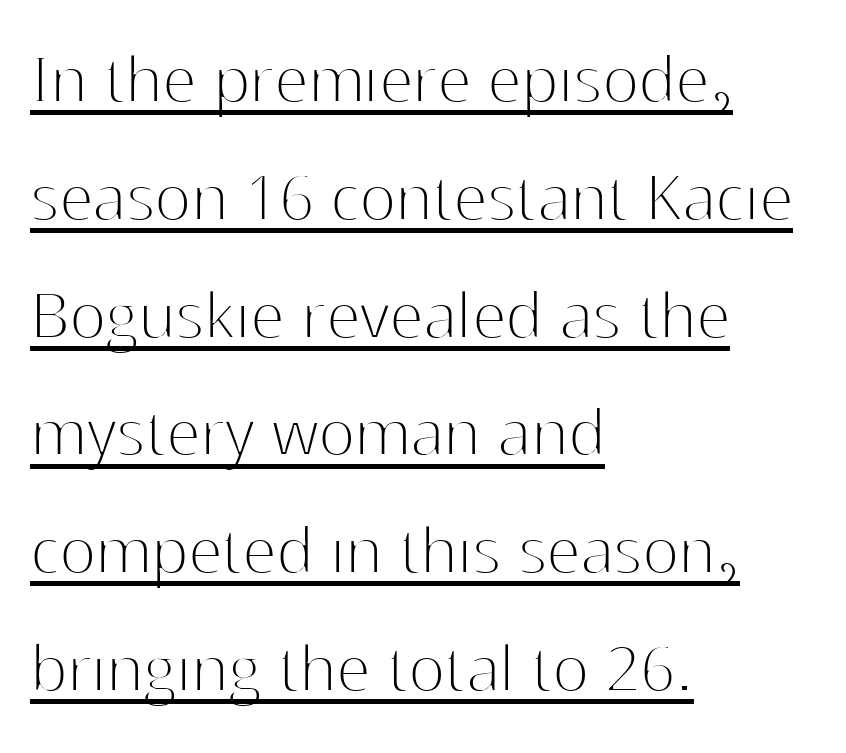
The image shows 77 px thin sans-serif type, upright; set left-aligned, normal line spacing (1.53x), normal letter spacing, underlined; high stroke contrast and a medium x-height.
